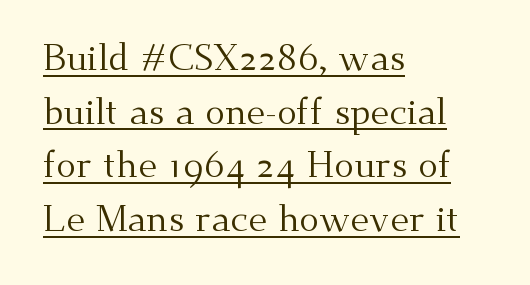
The image shows 37 px regular-weight serif type, upright; set left-aligned, normal line spacing (1.45x), normal letter spacing, underlined; medium stroke contrast and a small x-height.
